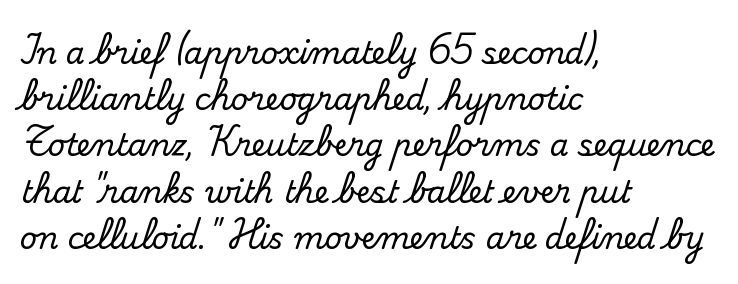
{"width": "normal", "stroke_contrast": "medium", "x_height": "small", "monospaced": "no", "underline": "no", "align": "left", "line_spacing": "normal", "line_spacing_ratio": 1.54, "letter_spacing": "normal", "letter_spacing_em": 0.0, "glyph_px": 30}
